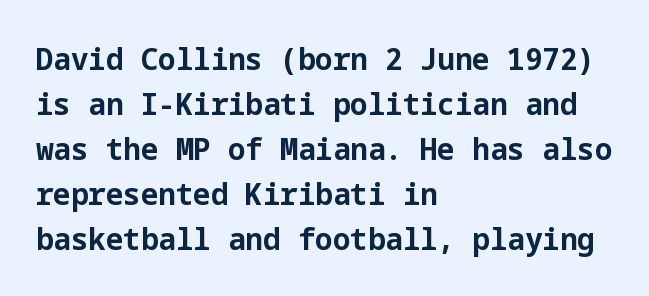
{"serif": "no", "italic": "no", "bold": "yes", "weight": "bold", "width": "normal", "stroke_contrast": "low", "x_height": "medium", "underline": "no", "align": "left", "line_spacing": "normal", "line_spacing_ratio": 1.45, "letter_spacing": "normal", "letter_spacing_em": 0.0, "glyph_px": 31}
